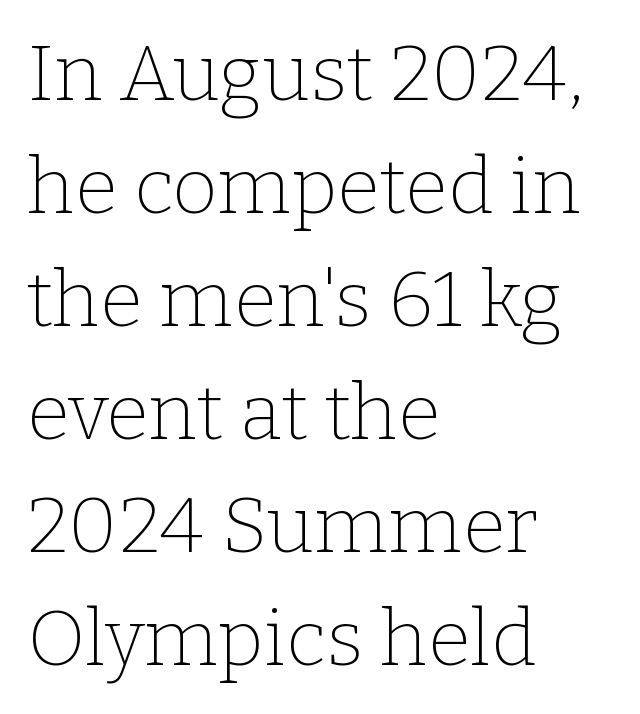
Q: Is the text bold? A: No.
Q: Is the text italic (slanted)? A: No, it is upright.
Q: Is the typeface a serif or a sans-serif typeface? A: Serif.
Q: Is the text underlined? A: No.
Q: How is the paragraph aligned? A: Left-aligned.
Q: Is the spacing between letters normal or unusually wide? A: Normal.
Q: Is the spacing between lines tight, normal or loose? A: Normal.
Q: Width (condensed, normal, or wide)? A: Normal.
Q: Stroke contrast? A: Low.
Q: x-height? A: Medium.
Q: Monospaced? A: No.
